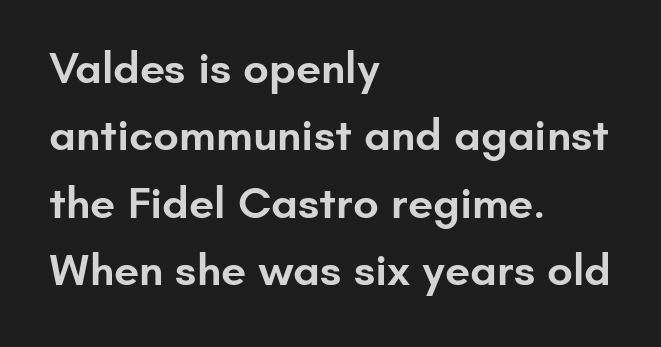
No word sits above an underline. Leading matches the norm, producing a regular column. Is this a sans? Yes — the strokes have no serifs. Honestly, the letter spacing is just normal — you wouldn't notice it.
